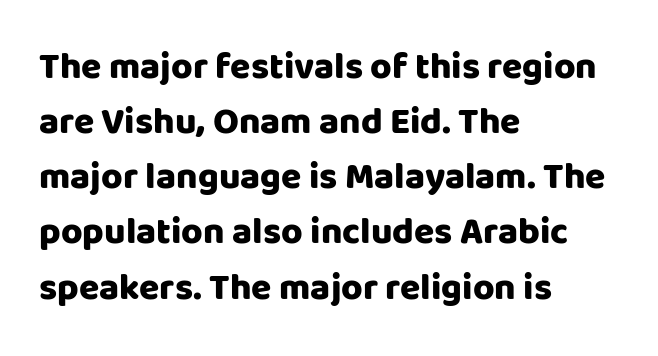
Q: Is the text bold? A: Yes.
Q: Is the text italic (slanted)? A: No, it is upright.
Q: Is the typeface a serif or a sans-serif typeface? A: Sans-serif.
Q: Is the text underlined? A: No.
Q: How is the paragraph aligned? A: Left-aligned.
Q: Is the spacing between letters normal or unusually wide? A: Normal.
Q: Is the spacing between lines tight, normal or loose? A: Normal.
Q: Width (condensed, normal, or wide)? A: Normal.
Q: Stroke contrast? A: Low.
Q: x-height? A: Large.
Q: Monospaced? A: No.
